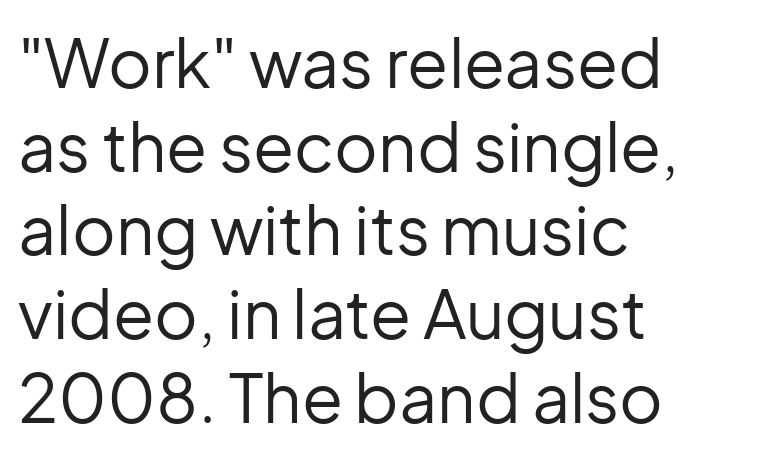
Q: Is the text bold? A: No.
Q: Is the text italic (slanted)? A: No, it is upright.
Q: Is the typeface a serif or a sans-serif typeface? A: Sans-serif.
Q: Is the text underlined? A: No.
Q: How is the paragraph aligned? A: Left-aligned.
Q: Is the spacing between letters normal or unusually wide? A: Normal.
Q: Is the spacing between lines tight, normal or loose? A: Normal.
Q: Width (condensed, normal, or wide)? A: Normal.
Q: Stroke contrast? A: Low.
Q: x-height? A: Medium.
Q: Monospaced? A: No.
